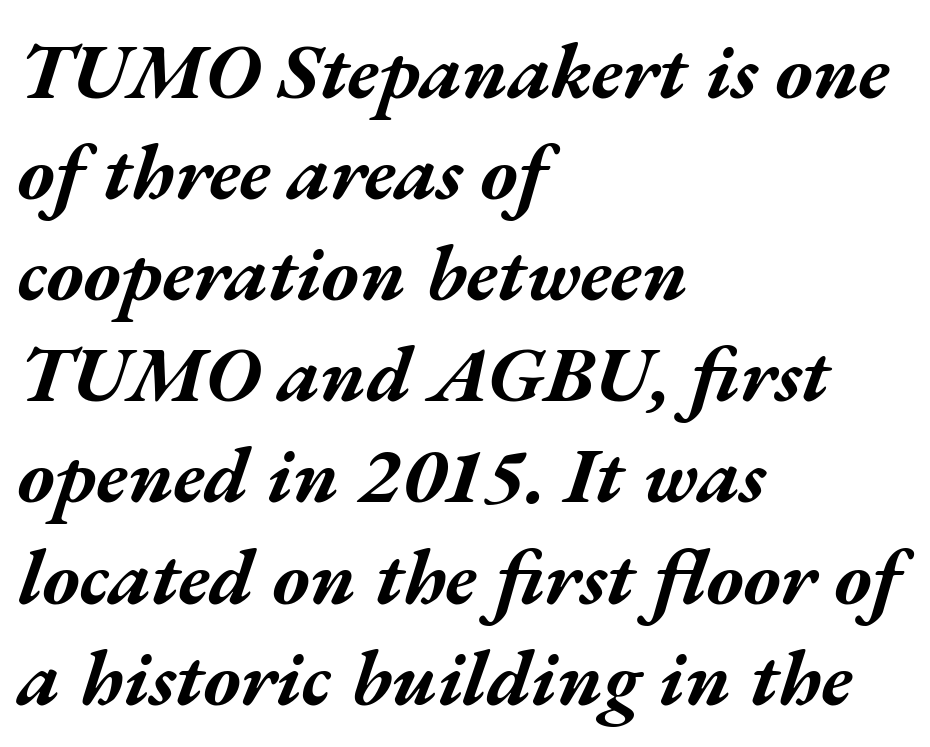
The image shows 79 px bold, wide type, italic (leaning right); set left-aligned, normal line spacing (1.28x), normal letter spacing, not underlined; medium stroke contrast and a medium x-height.
